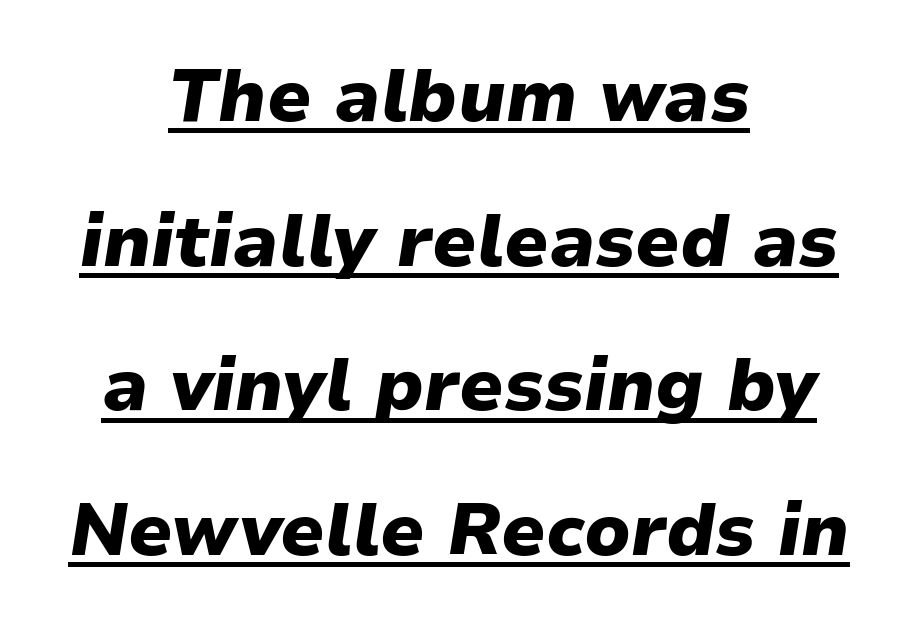
The image shows 73 px heavy type, italic (leaning right); set centered, loose line spacing (1.98x), normal letter spacing, underlined; low stroke contrast and a medium x-height.
